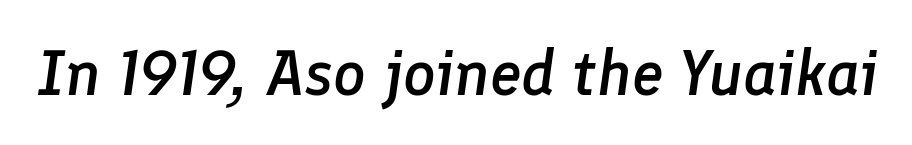
{"italic": "yes", "lean": "right", "slant_degrees": 8, "bold": "semi", "weight": "semibold", "width": "normal", "stroke_contrast": "low", "x_height": "medium", "monospaced": "no", "underline": "no", "letter_spacing": "normal", "letter_spacing_em": 0.0, "glyph_px": 64}
